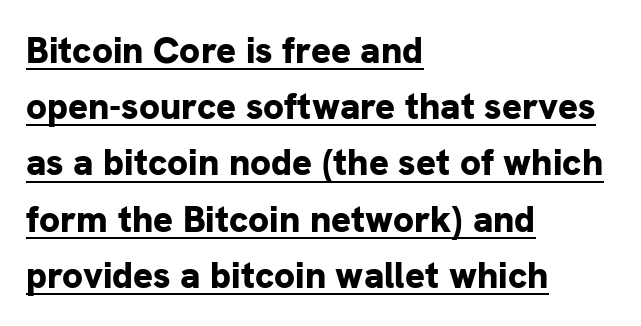
{"serif": "no", "italic": "no", "bold": "yes", "weight": "bold", "width": "normal", "stroke_contrast": "low", "x_height": "medium", "monospaced": "no", "underline": "yes", "align": "left", "line_spacing": "normal", "line_spacing_ratio": 1.52, "letter_spacing": "normal", "letter_spacing_em": 0.0, "glyph_px": 37}
